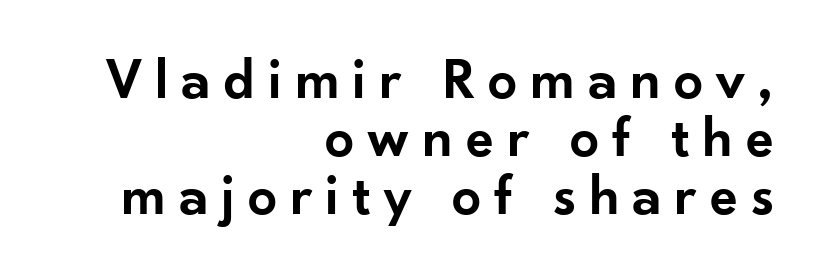
{"serif": "no", "italic": "no", "bold": "semi", "weight": "semibold", "width": "normal", "stroke_contrast": "low", "x_height": "small", "monospaced": "no", "underline": "no", "align": "right", "line_spacing": "tight", "line_spacing_ratio": 1.0, "letter_spacing": "wide", "letter_spacing_em": 0.22, "glyph_px": 58}
